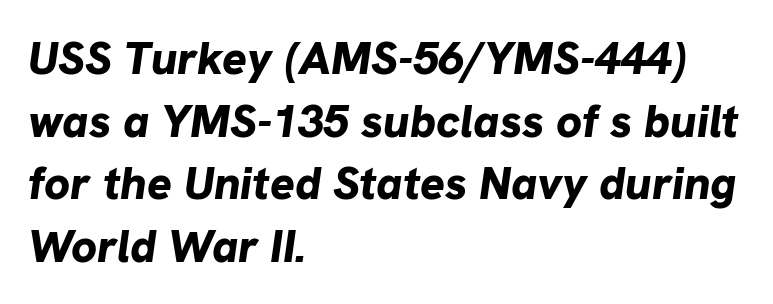
{"italic": "yes", "lean": "right", "slant_degrees": 8, "bold": "yes", "weight": "bold", "width": "normal", "stroke_contrast": "low", "x_height": "medium", "monospaced": "no", "underline": "no", "align": "left", "line_spacing": "normal", "line_spacing_ratio": 1.36, "letter_spacing": "normal", "letter_spacing_em": 0.0, "glyph_px": 46}
